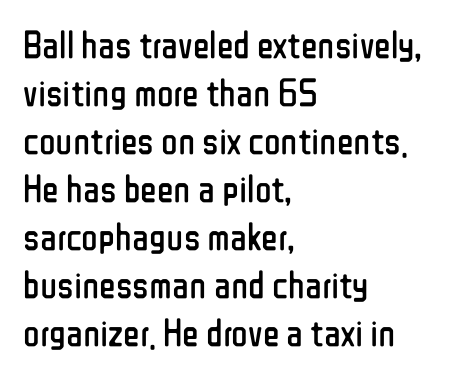
{"serif": "no", "italic": "no", "bold": "no", "weight": "regular", "width": "condensed", "stroke_contrast": "low", "x_height": "medium", "monospaced": "no", "underline": "no", "align": "left", "line_spacing_ratio": 1.23, "letter_spacing": "normal", "letter_spacing_em": 0.0, "glyph_px": 39}
